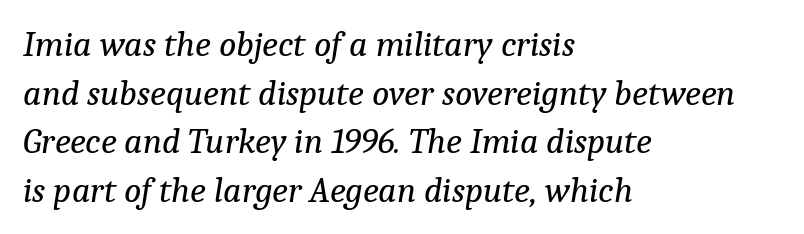
Q: Is the text bold? A: No.
Q: Is the text italic (slanted)? A: Yes, it leans right by about 9 degrees.
Q: Is the typeface a serif or a sans-serif typeface? A: Serif.
Q: Is the text underlined? A: No.
Q: How is the paragraph aligned? A: Left-aligned.
Q: Is the spacing between letters normal or unusually wide? A: Normal.
Q: Is the spacing between lines tight, normal or loose? A: Normal.
Q: Width (condensed, normal, or wide)? A: Normal.
Q: Stroke contrast? A: Low.
Q: x-height? A: Medium.
Q: Monospaced? A: No.
